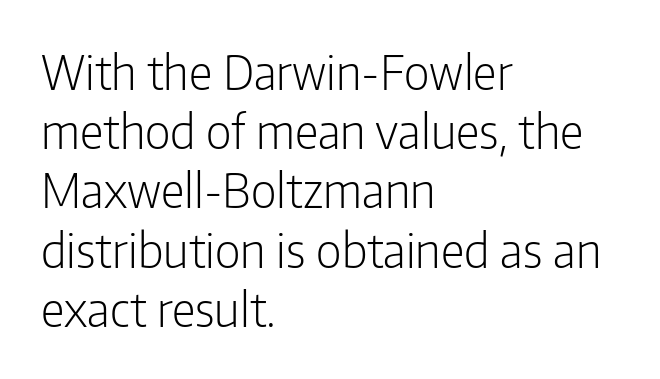
The image shows 47 px light, condensed sans-serif type, upright; set left-aligned, normal line spacing (1.26x), normal letter spacing, not underlined; low stroke contrast and a medium x-height.
